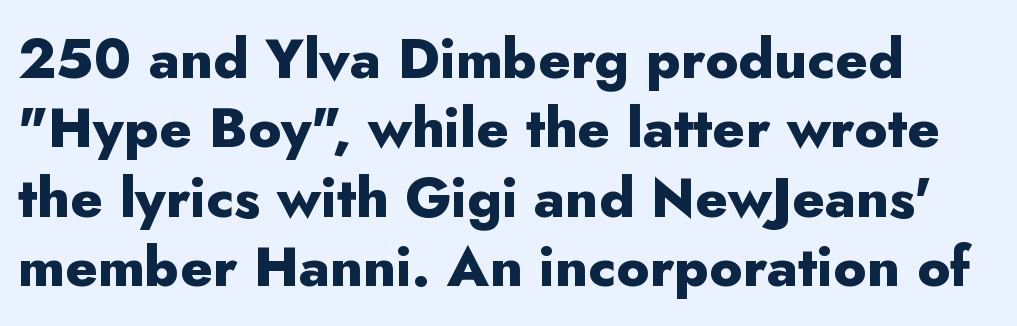
Check under the words: just untouched page. Nope, not italic — everything's standing straight. The characters display no serif detailing; their extremities are plain. Here the designer chose a conventional face with non-uniform glyph widths. Every letter is thick-stroked: bold, no question.
